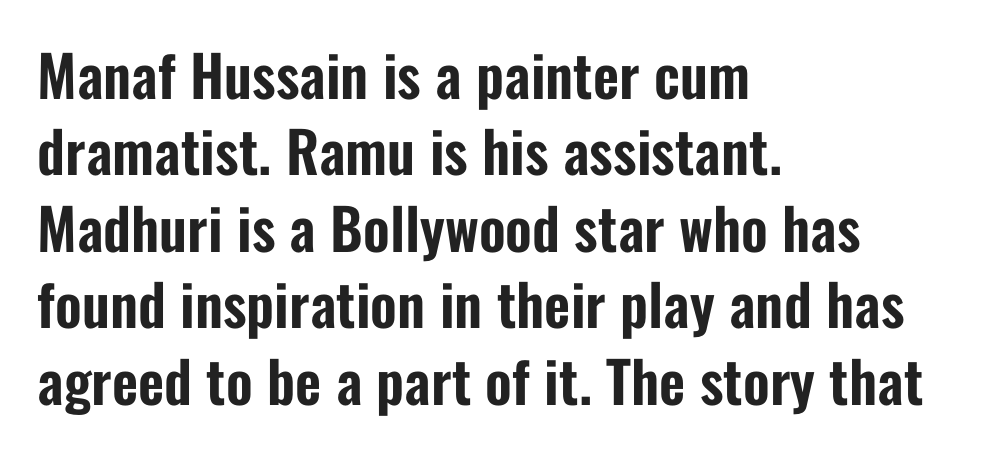
{"serif": "no", "italic": "no", "width": "condensed", "stroke_contrast": "low", "x_height": "medium", "monospaced": "no", "underline": "no", "align": "left", "line_spacing": "normal", "line_spacing_ratio": 1.34, "letter_spacing": "normal", "letter_spacing_em": 0.0, "glyph_px": 57}
